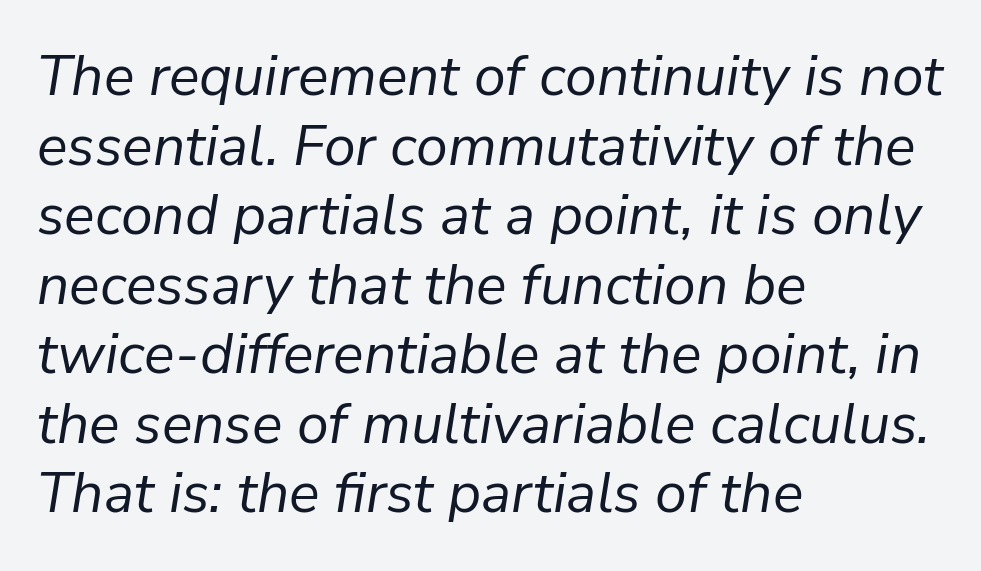
What stands out about the letter spacing? Nothing — it is the standard amount. Check the space under the baseline: it is left empty. Weight class: somewhere from thin through regular. In CSS terms this would be text-align: left. Yep, that's italic — everything's leaning. This sample has the flowing, uneven cadence of proportional lettering.
